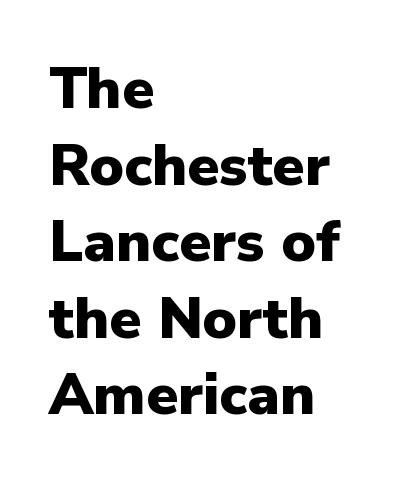
The image shows 58 px heavy sans-serif type, upright; set left-aligned, normal line spacing (1.32x), normal letter spacing, not underlined; low stroke contrast and a medium x-height.
